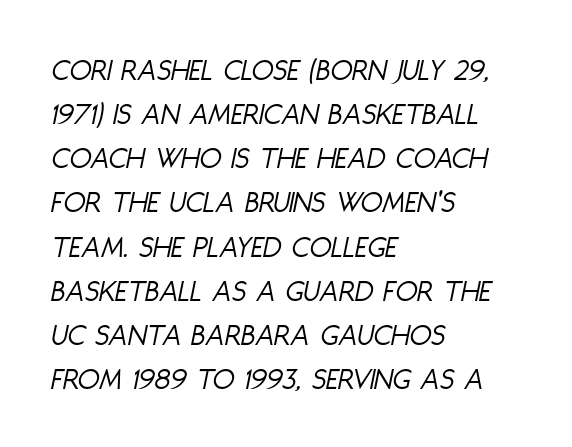
{"italic": "yes", "lean": "right", "slant_degrees": 11, "bold": "no", "weight": "light", "width": "condensed", "stroke_contrast": "low", "x_height": "large", "monospaced": "no", "underline": "no", "align": "left", "line_spacing": "normal", "line_spacing_ratio": 1.38, "letter_spacing": "normal", "letter_spacing_em": 0.0, "glyph_px": 32}
